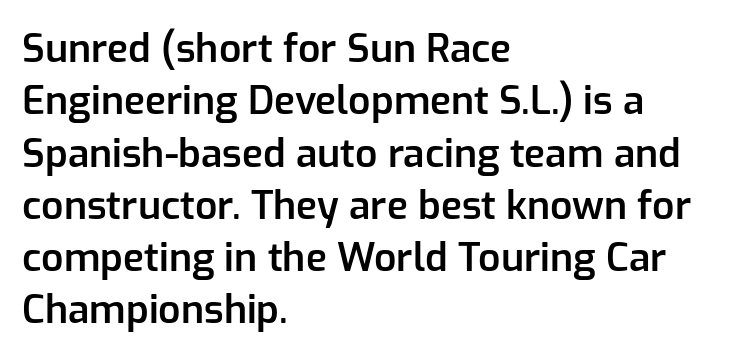
These lines carry some extra weight — a demibold, not a full bold. This sample has the flowing, uneven cadence of proportional lettering. Type without underlining. This is the regular roman posture of the typeface. Nothing sits at the stroke ends, so this counts as sans-serif.
